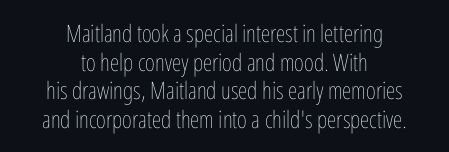
Letters have the restrained weight of plain body copy at most. Check the space under the baseline: it is left empty. It's the straight-up-and-down kind of type. Where is the straight margin? There isn't one; the lines are centered. Caption: standard tracking, unaltered.
